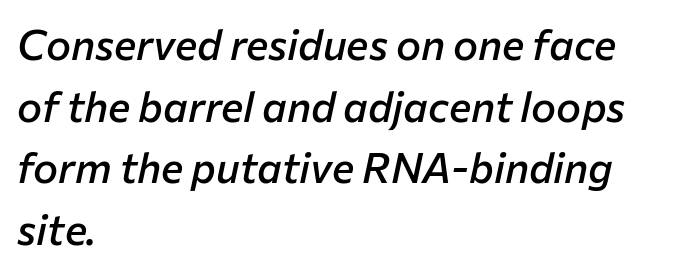
{"italic": "yes", "lean": "right", "slant_degrees": 12, "bold": "semi", "weight": "semibold", "width": "normal", "stroke_contrast": "low", "x_height": "medium", "monospaced": "no", "underline": "no", "align": "left", "line_spacing": "normal", "line_spacing_ratio": 1.47, "letter_spacing": "normal", "letter_spacing_em": 0.0, "glyph_px": 42}
